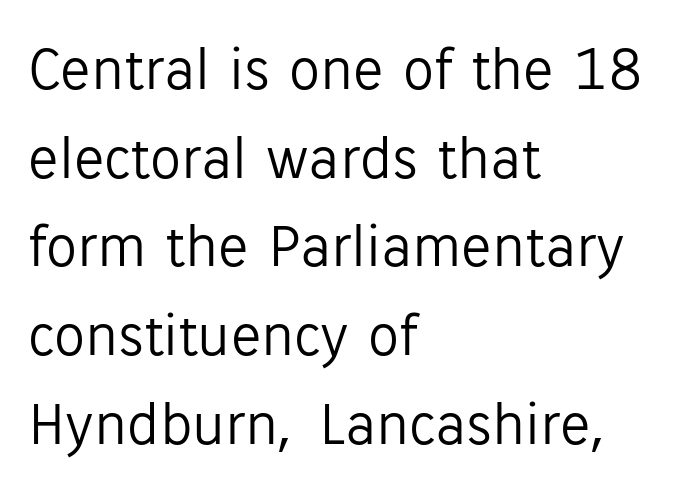
Q: Is the text bold? A: No.
Q: Is the text italic (slanted)? A: No, it is upright.
Q: Is the typeface a serif or a sans-serif typeface? A: Sans-serif.
Q: Is the text underlined? A: No.
Q: How is the paragraph aligned? A: Left-aligned.
Q: Is the spacing between letters normal or unusually wide? A: Normal.
Q: Is the spacing between lines tight, normal or loose? A: Normal.
Q: Width (condensed, normal, or wide)? A: Normal.
Q: Stroke contrast? A: Low.
Q: x-height? A: Medium.
Q: Monospaced? A: No.
